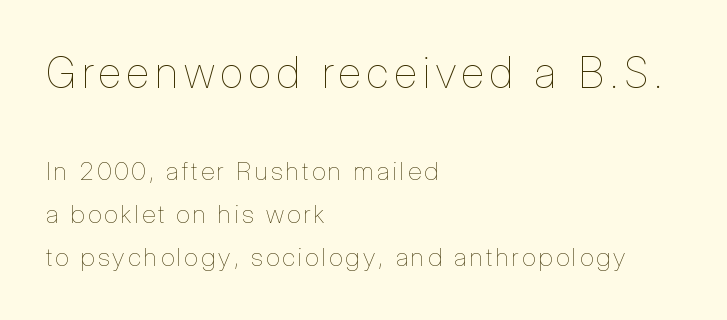
The image shows 43 px thin, condensed type, upright; set left-aligned, line spacing 1.73x, not underlined; the first (top) block is 1.72x larger; low stroke contrast and a medium x-height.
